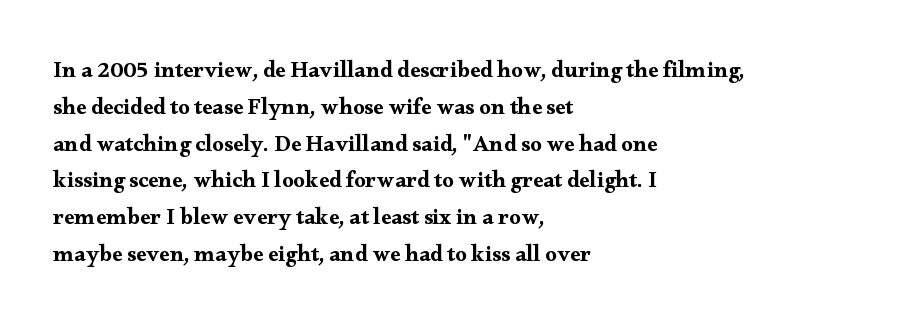
Q: Is the text italic (slanted)? A: No, it is upright.
Q: Is the text underlined? A: No.
Q: How is the paragraph aligned? A: Left-aligned.
Q: Is the spacing between letters normal or unusually wide? A: Normal.
Q: Is the spacing between lines tight, normal or loose? A: Normal.
